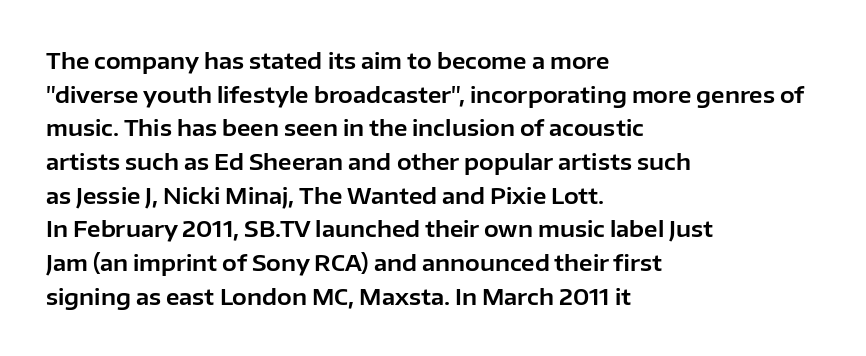
One glance says typical: line gaps are just what's usual. The letters stand upright; this is a roman face. The gap between lines stays unmarked. These lines keep a tight, regular rhythm from letter to letter. Casual observation: everything's shoved over to the left.
